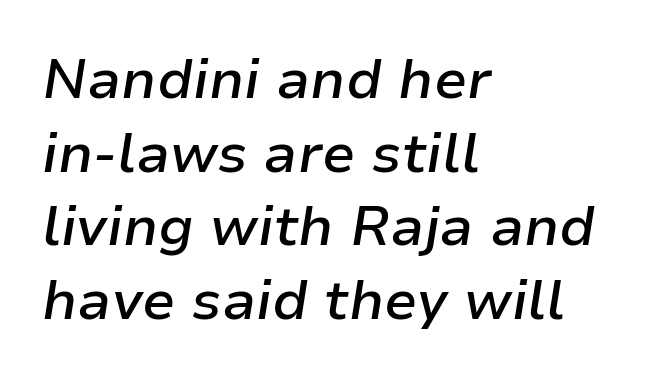
{"italic": "yes", "lean": "right", "slant_degrees": 9, "bold": "semi", "weight": "semibold", "width": "normal", "stroke_contrast": "low", "x_height": "medium", "monospaced": "no", "underline": "no", "align": "left", "line_spacing": "normal", "line_spacing_ratio": 1.34, "letter_spacing": "normal", "letter_spacing_em": 0.0, "glyph_px": 55}
